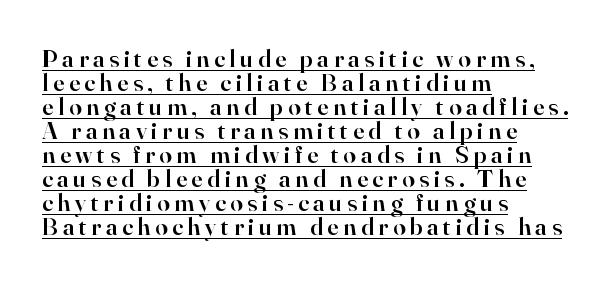
{"italic": "no", "bold": "semi", "underline": "yes", "align": "left", "line_spacing": "tight", "line_spacing_ratio": 0.96, "glyph_px": 25}
